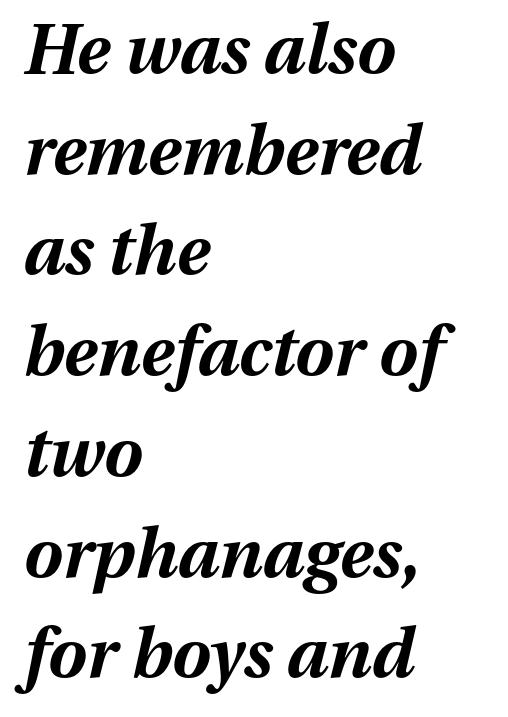
Q: Is the text bold? A: Yes.
Q: Is the text italic (slanted)? A: Yes, it leans right by about 13 degrees.
Q: Is the text underlined? A: No.
Q: How is the paragraph aligned? A: Left-aligned.
Q: Is the spacing between letters normal or unusually wide? A: Normal.
Q: Is the spacing between lines tight, normal or loose? A: Normal.
Q: Width (condensed, normal, or wide)? A: Normal.
Q: Stroke contrast? A: Medium.
Q: x-height? A: Medium.
Q: Monospaced? A: No.
